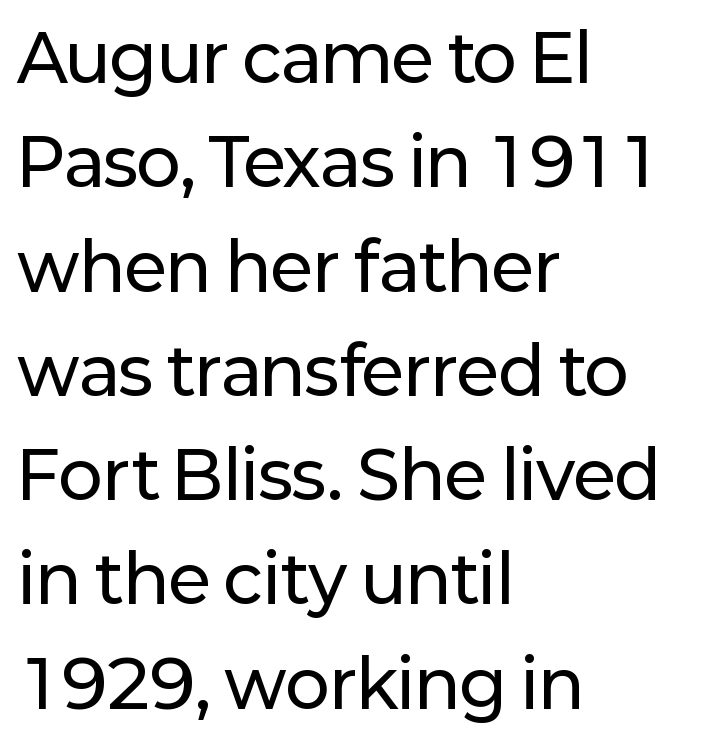
Serif or sans? Sans — the stroke terminals are bare. The letters advance in unequal steps, a hallmark of proportional type. Words appear dense and cohesive because spacing is normal. You can tell it's not italic because the verticals are truly vertical. Successive baselines arrive at the customary interval. Visually the block forms a straight wall on the left and a jagged coastline on the right.
